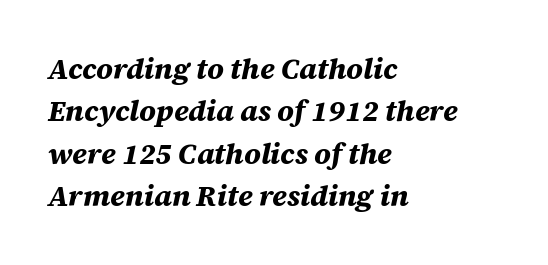
{"italic": "yes", "lean": "right", "slant_degrees": 12, "bold": "yes", "weight": "bold", "width": "normal", "stroke_contrast": "medium", "x_height": "large", "monospaced": "no", "underline": "no", "align": "left", "line_spacing": "normal", "line_spacing_ratio": 1.46, "letter_spacing": "normal", "letter_spacing_em": 0.0, "glyph_px": 29}
